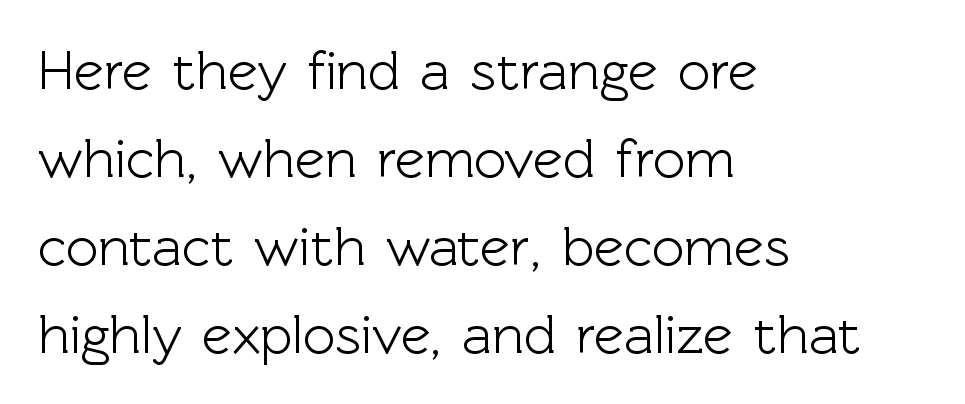
Horizontal bands of white between lines are of average thickness. Note the varied advance widths — an 'i' is clearly narrower than an 'm'. Underline: absent. Here the glyphs are tracked normally, forming tight word shapes. The letters stand upright; this is a roman face. Serifs: no, the terminals of the letterforms are clean.
